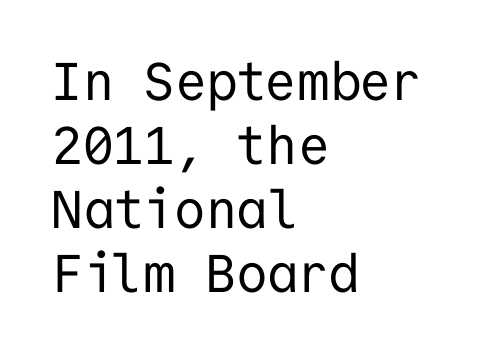
The image shows 53 px regular-weight sans-serif type, upright, monospaced; set left-aligned, line spacing 1.21x, normal letter spacing, not underlined; low stroke contrast and a medium x-height.
